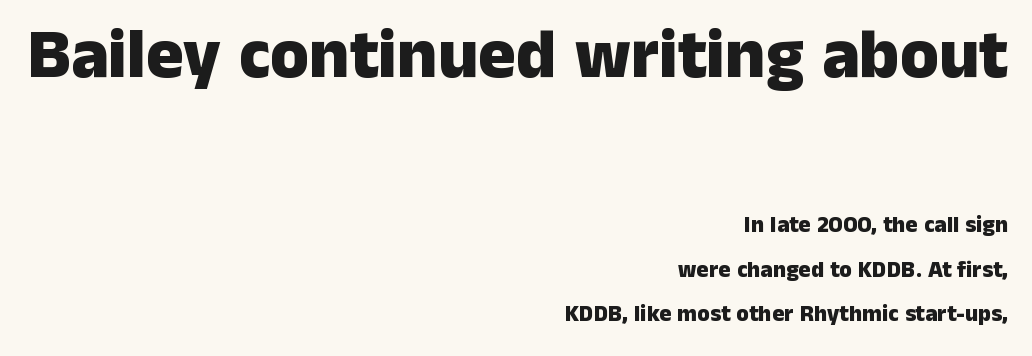
The image shows 70 px heavy sans-serif type, upright; set right-aligned, loose line spacing (1.92x), normal letter spacing, not underlined; the first (top) block is 3.04x larger; low stroke contrast and a medium x-height.
